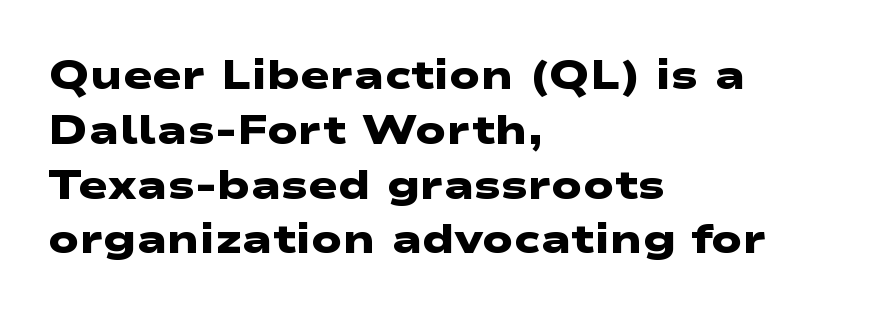
Q: Is the text bold? A: Yes.
Q: Is the typeface a serif or a sans-serif typeface? A: Sans-serif.
Q: Is the text underlined? A: No.
Q: How is the paragraph aligned? A: Left-aligned.
Q: Is the spacing between letters normal or unusually wide? A: Normal.
Q: Is the spacing between lines tight, normal or loose? A: Normal.
Q: Width (condensed, normal, or wide)? A: Wide.
Q: Stroke contrast? A: Low.
Q: x-height? A: Medium.
Q: Monospaced? A: No.
